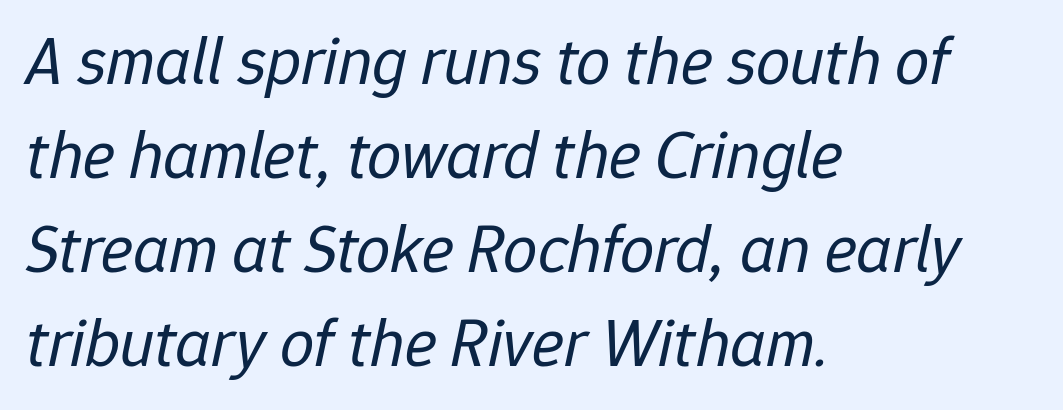
Q: Is the text bold? A: No.
Q: Is the text italic (slanted)? A: Yes, it leans right by about 12 degrees.
Q: Is the text underlined? A: No.
Q: How is the paragraph aligned? A: Left-aligned.
Q: Is the spacing between letters normal or unusually wide? A: Normal.
Q: Is the spacing between lines tight, normal or loose? A: Normal.
Q: Width (condensed, normal, or wide)? A: Normal.
Q: Stroke contrast? A: Low.
Q: x-height? A: Medium.
Q: Monospaced? A: No.
